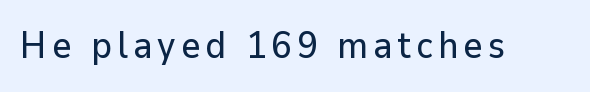
Q: Is the text italic (slanted)? A: No, it is upright.
Q: Is the typeface a serif or a sans-serif typeface? A: Sans-serif.
Q: Is the text underlined? A: No.
Q: Width (condensed, normal, or wide)? A: Normal.
Q: Stroke contrast? A: Low.
Q: x-height? A: Medium.
Q: Monospaced? A: No.
